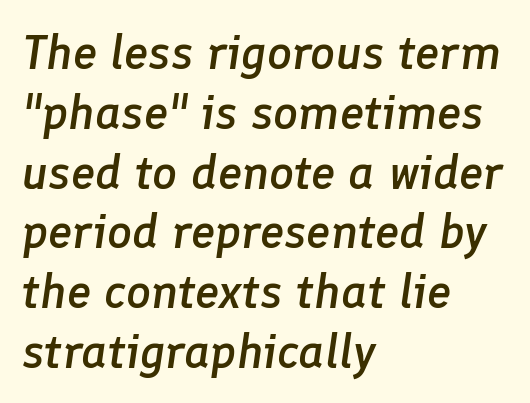
{"italic": "yes", "lean": "right", "slant_degrees": 8, "bold": "semi", "weight": "semibold", "width": "normal", "stroke_contrast": "low", "x_height": "medium", "monospaced": "no", "underline": "no", "align": "left", "line_spacing_ratio": 1.22, "letter_spacing": "normal", "letter_spacing_em": 0.0, "glyph_px": 49}
